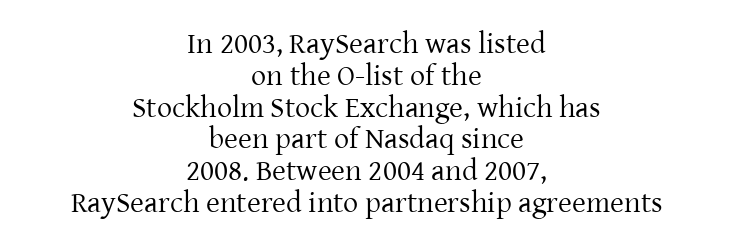
Q: Is the text bold? A: No.
Q: Is the text italic (slanted)? A: No, it is upright.
Q: Is the typeface a serif or a sans-serif typeface? A: Serif.
Q: Is the text underlined? A: No.
Q: How is the paragraph aligned? A: Centered.
Q: Is the spacing between letters normal or unusually wide? A: Normal.
Q: Is the spacing between lines tight, normal or loose? A: Tight.
Q: Width (condensed, normal, or wide)? A: Normal.
Q: Stroke contrast? A: Low.
Q: x-height? A: Medium.
Q: Monospaced? A: No.
